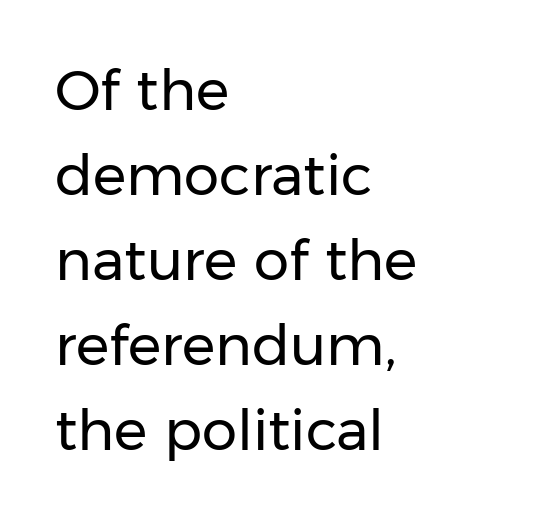
The image shows 56 px regular-weight sans-serif type, upright; set left-aligned, normal line spacing (1.52x), normal letter spacing, not underlined; low stroke contrast and a medium x-height.
